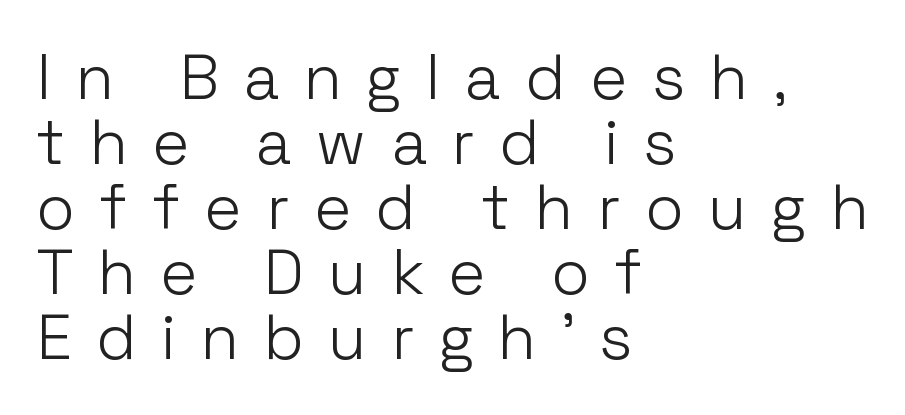
{"serif": "no", "italic": "no", "bold": "no", "weight": "light", "width": "normal", "stroke_contrast": "low", "x_height": "medium", "monospaced": "no", "underline": "no", "align": "left", "line_spacing": "tight", "line_spacing_ratio": 1.03, "letter_spacing": "wide", "letter_spacing_em": 0.41, "glyph_px": 63}
